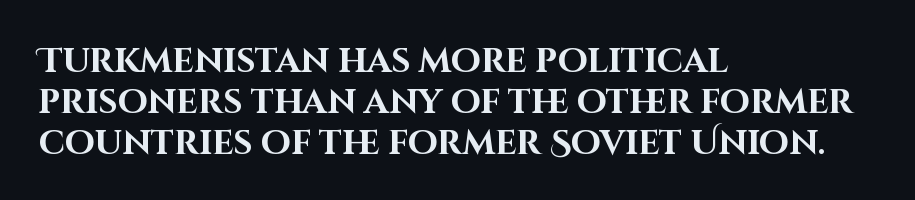
The image shows 34 px bold sans-serif type, upright; set left-aligned, line spacing 1.21x, normal letter spacing, not underlined; high stroke contrast and a large x-height.
